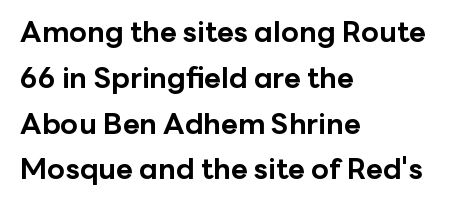
The image shows 29 px bold sans-serif type, upright; set left-aligned, normal line spacing (1.58x), normal letter spacing, not underlined; low stroke contrast and a medium x-height.
